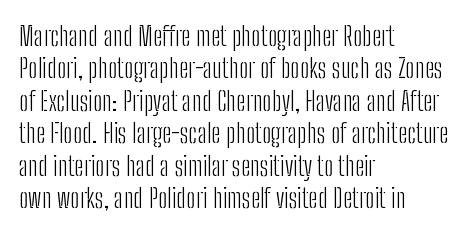
{"italic": "no", "bold": "no", "underline": "no", "align": "left", "line_spacing_ratio": 1.2, "letter_spacing": "normal", "letter_spacing_em": 0.0, "glyph_px": 27}
